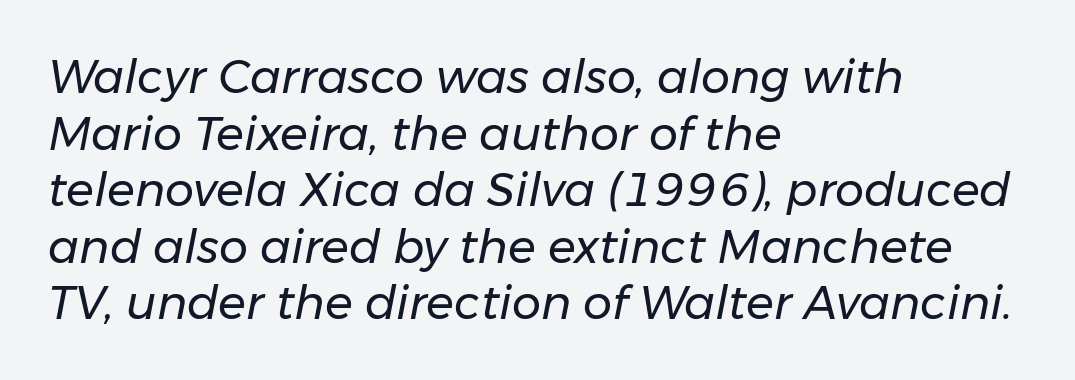
Descenders hang freely into open space. Between one letter and the next there's only the usual sliver of space. Alignment: flush left. Stem width sits at or under what a default text font uses. Observe the lean: these are italic letterforms. A typesetter would call this proportional, since set widths differ per character.
